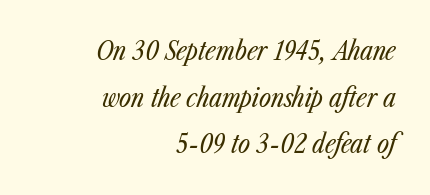
{"italic": "yes", "lean": "right", "slant_degrees": 23, "bold": "no", "underline": "no", "align": "right", "line_spacing_ratio": 1.79, "letter_spacing": "normal", "letter_spacing_em": 0.0, "glyph_px": 26}
